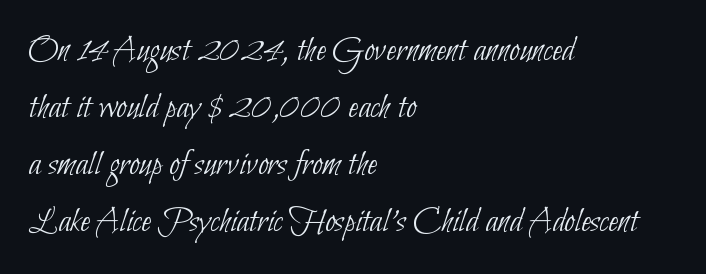
Leftover space on each line is placed entirely after the last word. The rendering uses a moderate line-height, typical for paragraphs. Weight class: somewhere from thin through regular. Character widths vary here, with narrow letters taking less room than wide ones. A typesetter would label this face a sans.
